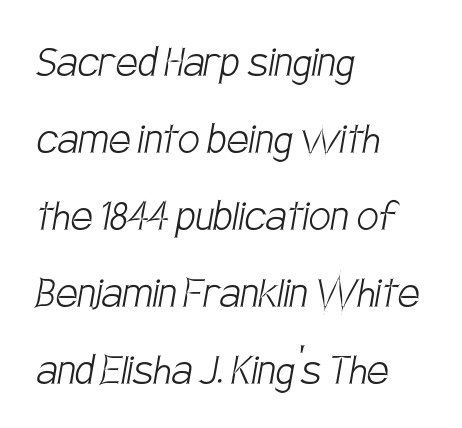
The image shows 49 px light, condensed sans-serif type; set left-aligned, normal line spacing (1.57x), normal letter spacing, not underlined; low stroke contrast and a large x-height.
